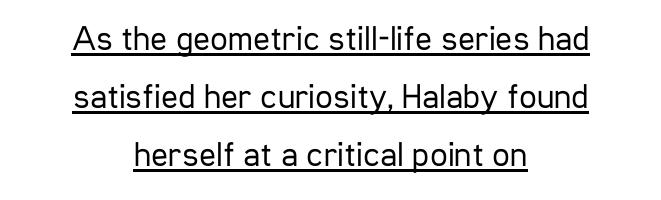
{"serif": "no", "italic": "no", "bold": "no", "weight": "regular", "width": "condensed", "stroke_contrast": "low", "x_height": "medium", "monospaced": "no", "underline": "yes", "align": "center", "line_spacing": "normal", "line_spacing_ratio": 1.66, "letter_spacing": "normal", "letter_spacing_em": 0.0, "glyph_px": 35}
